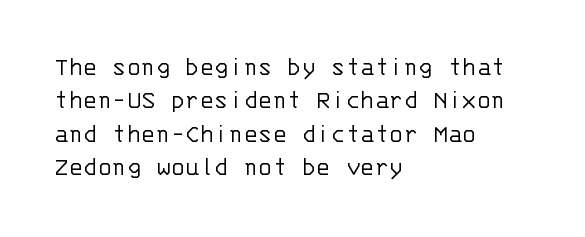
{"italic": "no", "bold": "no", "underline": "no", "align": "left", "line_spacing_ratio": 1.24, "letter_spacing": "normal", "letter_spacing_em": 0.0, "glyph_px": 27}
